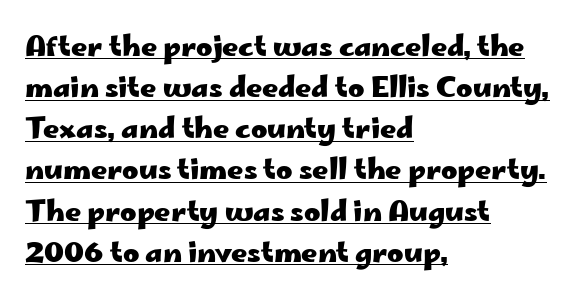
The image shows 28 px heavy, wide sans-serif type, upright; set left-aligned, normal line spacing (1.47x), normal letter spacing, underlined; low stroke contrast and a small x-height.
